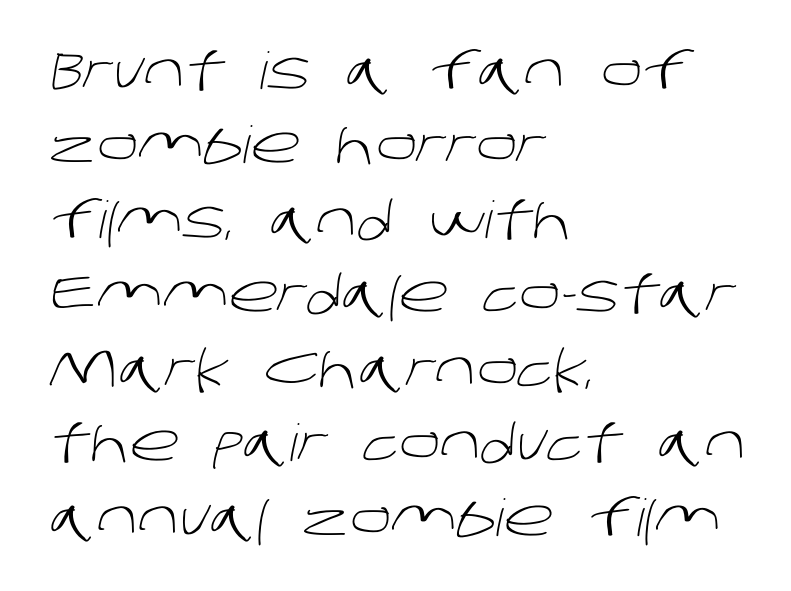
Q: Is the text bold? A: No.
Q: Is the typeface a serif or a sans-serif typeface? A: Sans-serif.
Q: Is the text underlined? A: No.
Q: How is the paragraph aligned? A: Left-aligned.
Q: Is the spacing between letters normal or unusually wide? A: Normal.
Q: Is the spacing between lines tight, normal or loose? A: Normal.
Q: Width (condensed, normal, or wide)? A: Normal.
Q: Stroke contrast? A: Low.
Q: x-height? A: Large.
Q: Monospaced? A: No.
